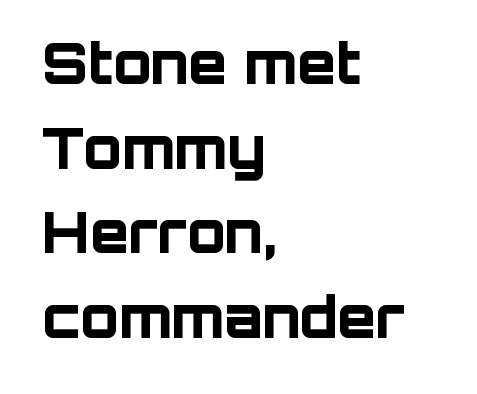
{"serif": "no", "italic": "no", "bold": "yes", "weight": "bold", "width": "normal", "stroke_contrast": "low", "x_height": "large", "monospaced": "no", "underline": "no", "align": "left", "line_spacing": "normal", "line_spacing_ratio": 1.51, "letter_spacing": "normal", "letter_spacing_em": 0.0, "glyph_px": 56}
